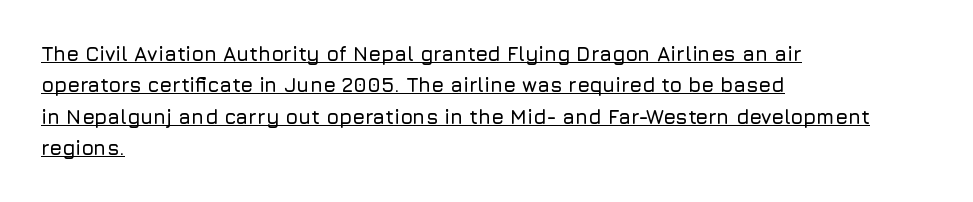
{"italic": "no", "underline": "yes", "align": "left", "line_spacing": "normal", "line_spacing_ratio": 1.57, "letter_spacing": "normal", "letter_spacing_em": 0.0, "glyph_px": 20}
